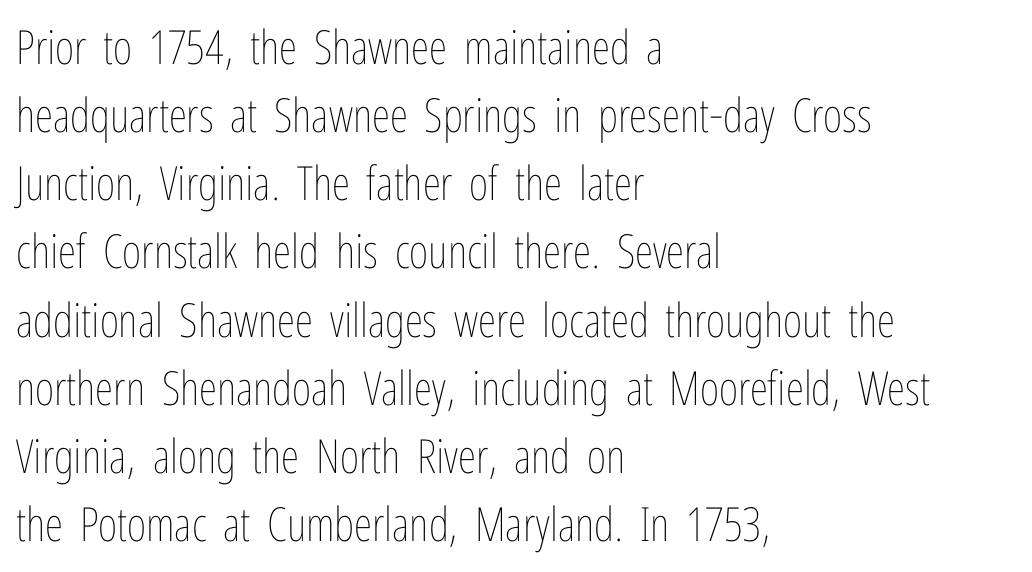
Q: Is the text bold? A: No.
Q: Is the text italic (slanted)? A: No, it is upright.
Q: Is the text underlined? A: No.
Q: How is the paragraph aligned? A: Left-aligned.
Q: Is the spacing between letters normal or unusually wide? A: Normal.
Q: Is the spacing between lines tight, normal or loose? A: Normal.
Q: Width (condensed, normal, or wide)? A: Condensed.
Q: Stroke contrast? A: Low.
Q: x-height? A: Medium.
Q: Monospaced? A: No.
